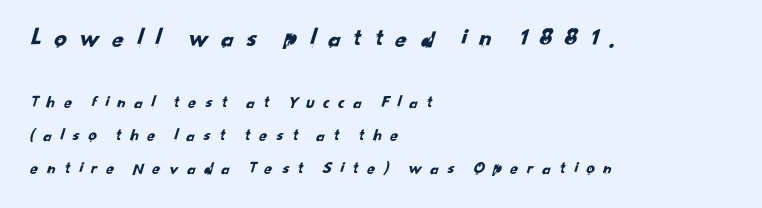
Q: Is the text underlined? A: No.
Q: How is the paragraph aligned? A: Left-aligned.
Q: Is the spacing between letters normal or unusually wide? A: Unusually wide.
Q: Is the spacing between lines tight, normal or loose? A: Loose.
Q: Which block of text is set in a larger size, the first (top) or the second (bottom)? A: The first (top) one.
